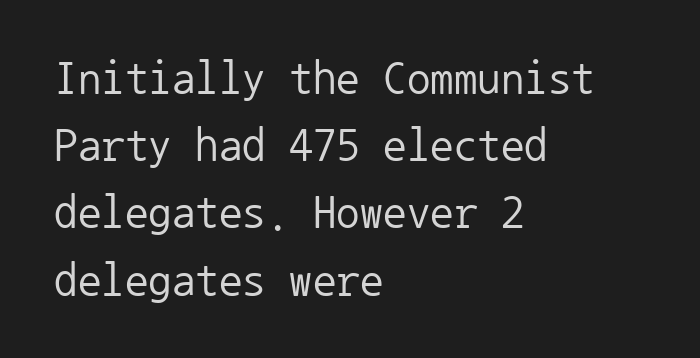
{"serif": "no", "italic": "no", "bold": "no", "weight": "regular", "width": "normal", "stroke_contrast": "low", "x_height": "medium", "monospaced": "yes", "underline": "no", "align": "left", "line_spacing": "normal", "line_spacing_ratio": 1.43, "letter_spacing": "normal", "letter_spacing_em": 0.0, "glyph_px": 47}
